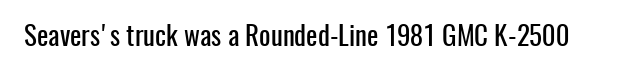
This rendering leaves character spacing at its baseline value. Has an underline been added? It has not. No italicization has been applied; the sample stays upright.
